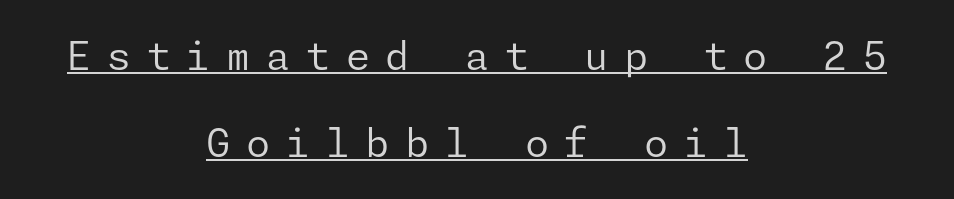
Q: Is the text bold? A: No.
Q: Is the text italic (slanted)? A: No, it is upright.
Q: Is the typeface a serif or a sans-serif typeface? A: Sans-serif.
Q: Is the text underlined? A: Yes.
Q: How is the paragraph aligned? A: Centered.
Q: Is the spacing between letters normal or unusually wide? A: Unusually wide.
Q: Is the spacing between lines tight, normal or loose? A: Loose.
Q: Width (condensed, normal, or wide)? A: Normal.
Q: Stroke contrast? A: Low.
Q: x-height? A: Medium.
